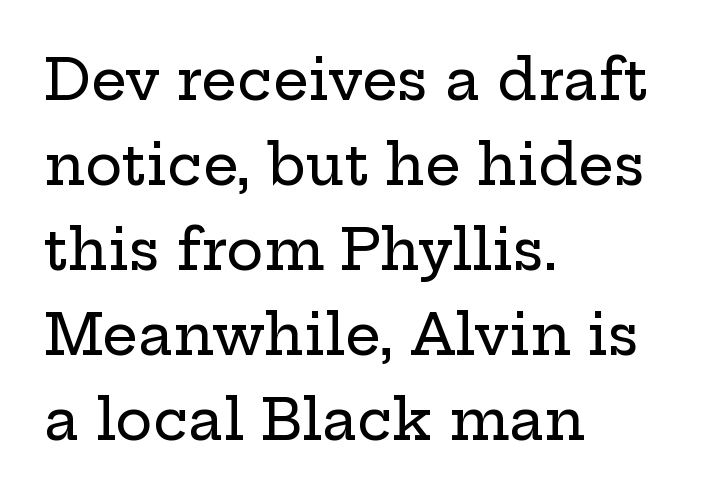
Are there feet on the stems? There are — it's a serif. Reading down the block, your eye returns to a fixed left position each line. This is roman type, the default non-slanted kind. Standard letterfit; no display-style spreading of the glyphs. Any mark beneath the type? The region is blank. Normally led — the rows are evenly, conventionally spaced.
